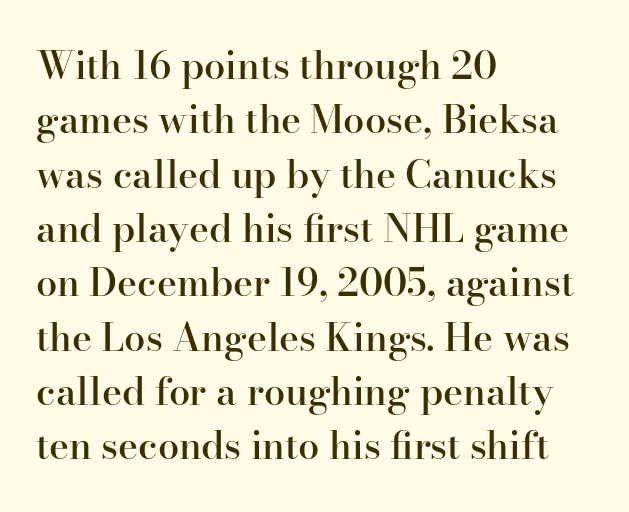
The image shows 38 px semibold serif type, upright; set left-aligned, normal line spacing (1.43x), normal letter spacing, not underlined; high stroke contrast and a small x-height.
